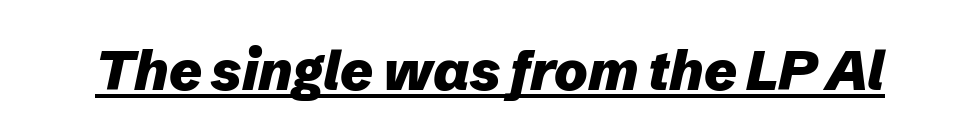
Q: Is the text bold? A: Yes.
Q: Is the text italic (slanted)? A: Yes, it leans right by about 12 degrees.
Q: Is the text underlined? A: Yes.
Q: Is the spacing between letters normal or unusually wide? A: Normal.
Q: Width (condensed, normal, or wide)? A: Normal.
Q: Stroke contrast? A: Low.
Q: x-height? A: Medium.
Q: Monospaced? A: No.
